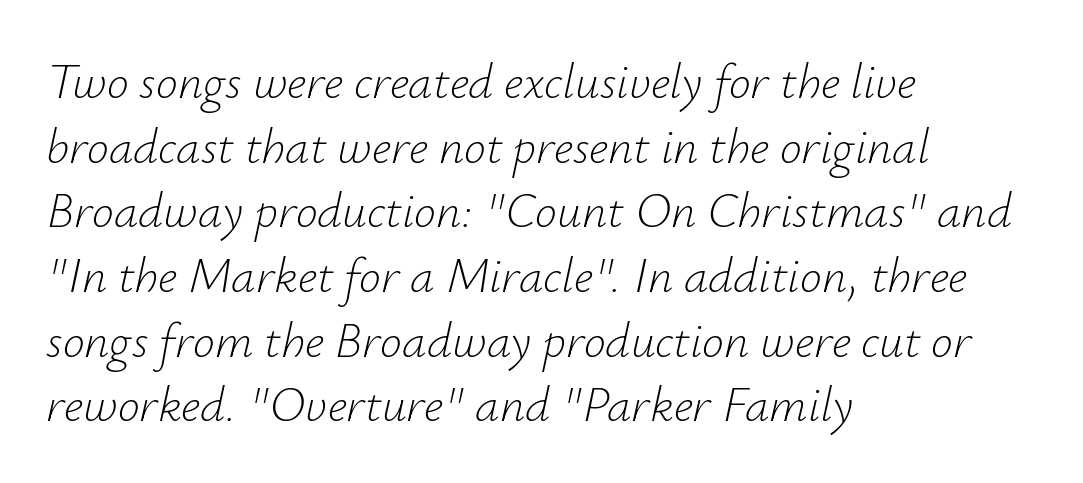
Q: Is the text bold? A: No.
Q: Is the text italic (slanted)? A: Yes, it leans right by about 12 degrees.
Q: Is the text underlined? A: No.
Q: How is the paragraph aligned? A: Left-aligned.
Q: Is the spacing between letters normal or unusually wide? A: Normal.
Q: Is the spacing between lines tight, normal or loose? A: Normal.
Q: Width (condensed, normal, or wide)? A: Normal.
Q: Stroke contrast? A: Low.
Q: x-height? A: Small.
Q: Monospaced? A: No.
